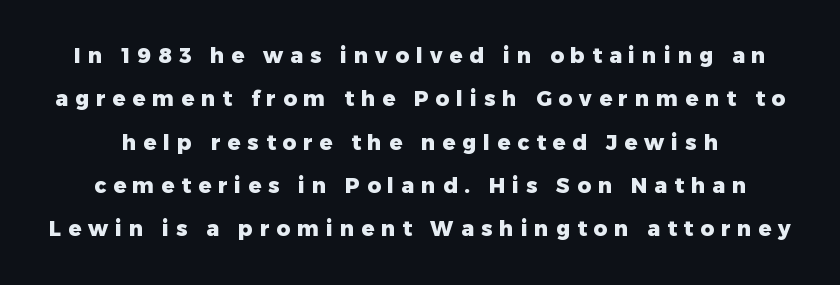
Is the letter spacing exaggerated? Yes — the characters are pushed far apart. Posture: straight, roman, zero tilt. This block would shrink considerably if given ordinary leading; it's expanded now. Any mark beneath the type? The region is blank. Strong, thick strokes mark this as bold type.
